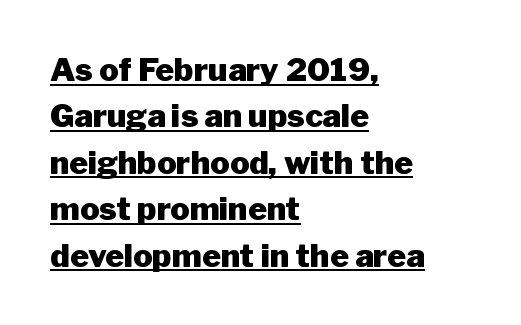
Heft: maximum for text — a bold. These lines are set flush left with a ragged right edge. Students, observe the line beneath the letters — that is underlining. This is sans-serif lettering, the kind often seen on screens and signage. Ordinary non-slanted type is in use.
